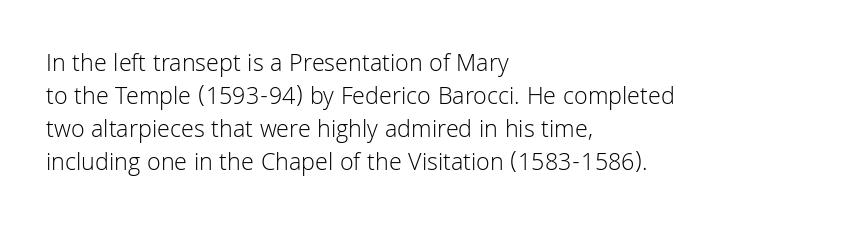
Q: Is the text bold? A: No.
Q: Is the text italic (slanted)? A: No, it is upright.
Q: Is the text underlined? A: No.
Q: How is the paragraph aligned? A: Left-aligned.
Q: Is the spacing between letters normal or unusually wide? A: Normal.
Q: Is the spacing between lines tight, normal or loose? A: Normal.
